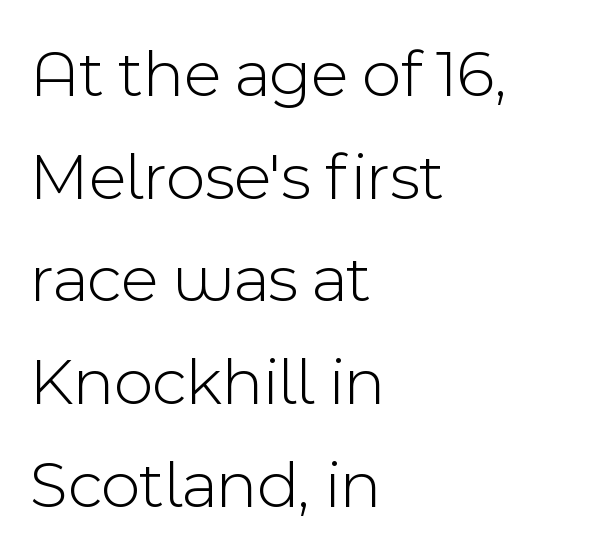
The image shows 68 px light sans-serif type, upright; set left-aligned, normal line spacing (1.51x), normal letter spacing, not underlined; a medium x-height.
